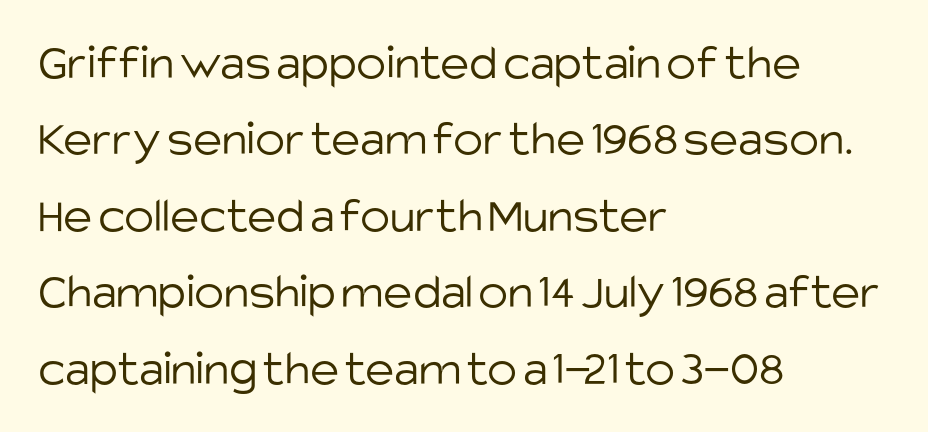
The image shows 50 px light sans-serif type, upright; set left-aligned, normal line spacing (1.53x), normal letter spacing, not underlined; low stroke contrast and a large x-height.
